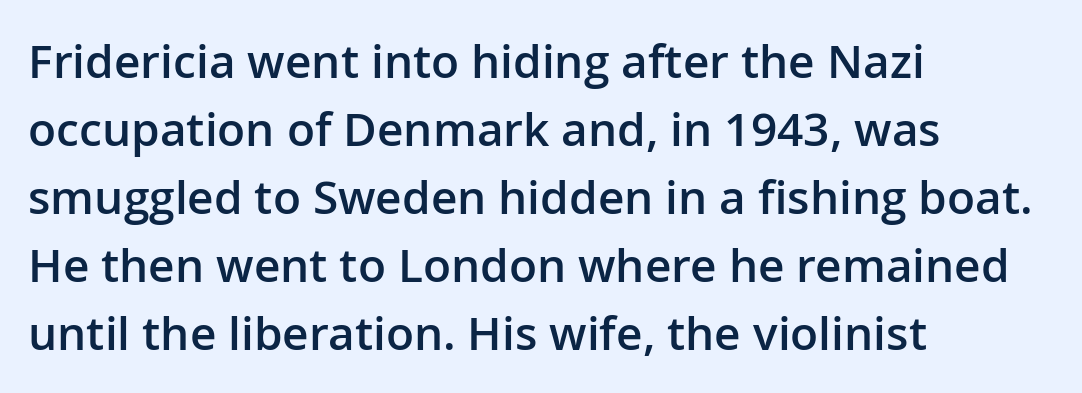
{"serif": "no", "italic": "no", "bold": "semi", "weight": "semibold", "width": "normal", "stroke_contrast": "low", "x_height": "medium", "monospaced": "no", "underline": "no", "align": "left", "line_spacing": "normal", "line_spacing_ratio": 1.48, "letter_spacing": "normal", "letter_spacing_em": 0.0, "glyph_px": 46}
